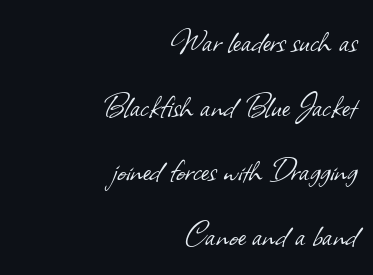
The image shows 38 px light sans-serif type; set right-aligned, normal line spacing (1.7x), normal letter spacing, not underlined; low stroke contrast and a small x-height.
